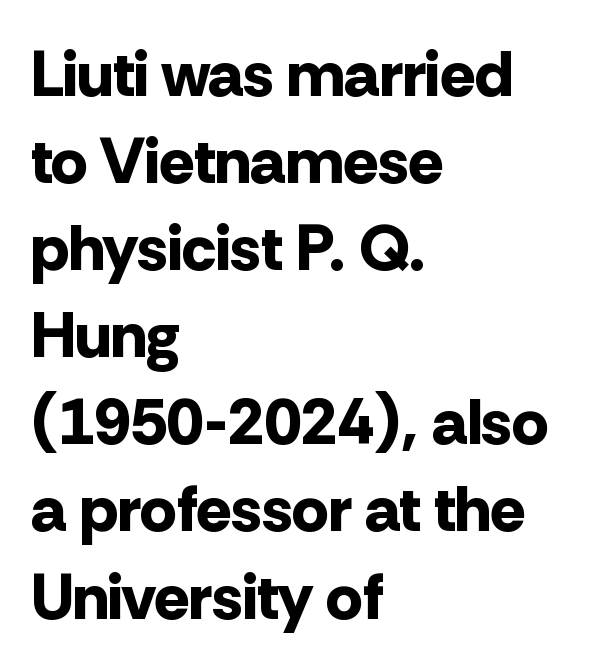
This sample uses an upright cut, with every glyph sitting square on the baseline. Words float on clear page, feet unadorned. Grotesque or geometric, the face here clearly has no serifs. Normally led — the rows are evenly, conventionally spaced. All the whitespace from short lines collects on the right. Observe the ordinary spacing: letters are neighbours, not strangers.
